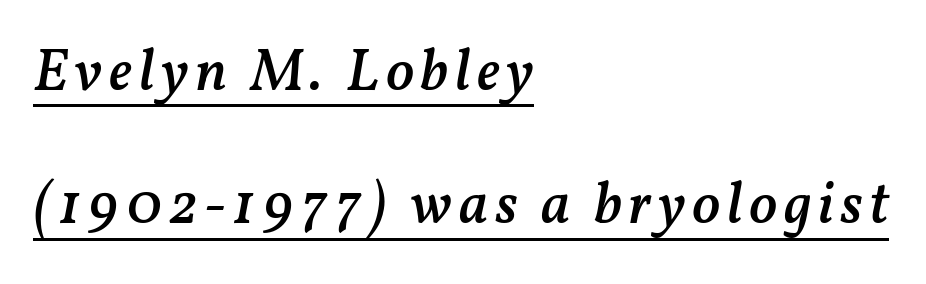
Q: Is the text bold? A: Semi-bold.
Q: Is the text italic (slanted)? A: Yes, it leans right by about 11 degrees.
Q: Is the text underlined? A: Yes.
Q: How is the paragraph aligned? A: Left-aligned.
Q: Is the spacing between lines tight, normal or loose? A: Loose.
Q: Width (condensed, normal, or wide)? A: Normal.
Q: Stroke contrast? A: Medium.
Q: x-height? A: Medium.
Q: Monospaced? A: No.
